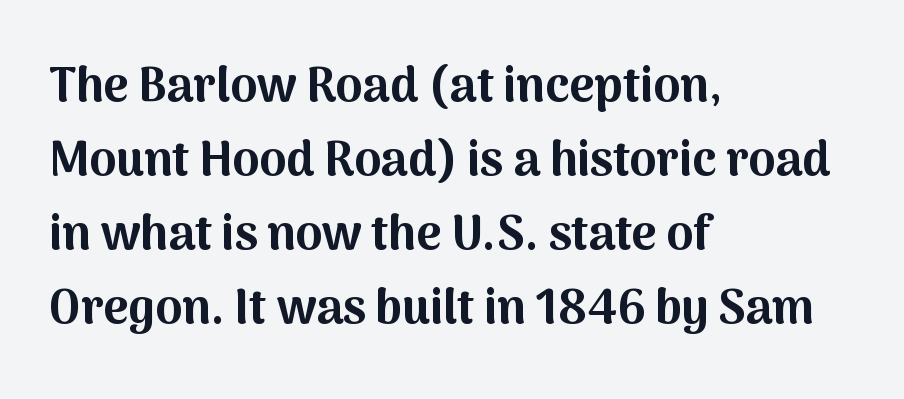
Looks like regular typesetting: each glyph gets only the width it needs. Any mark beneath the type? The region is blank. The font's upright variant was chosen for this text. Does the type have serifs? No, each stem ends abruptly.
